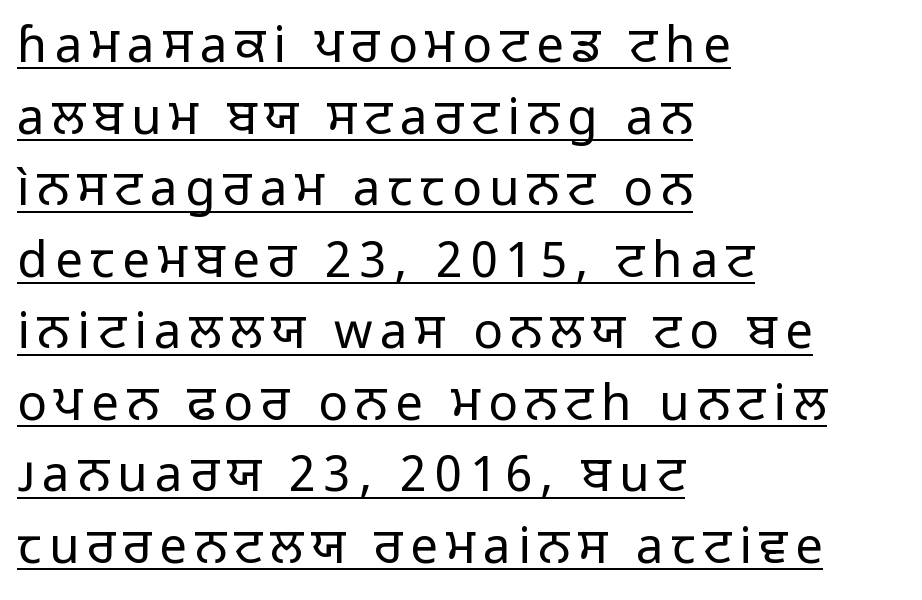
Q: Is the text bold? A: No.
Q: Is the text italic (slanted)? A: No, it is upright.
Q: Is the typeface a serif or a sans-serif typeface? A: Sans-serif.
Q: Is the text underlined? A: Yes.
Q: How is the paragraph aligned? A: Left-aligned.
Q: Is the spacing between lines tight, normal or loose? A: Normal.
Q: Width (condensed, normal, or wide)? A: Normal.
Q: Stroke contrast? A: Low.
Q: x-height? A: Medium.
Q: Monospaced? A: No.
